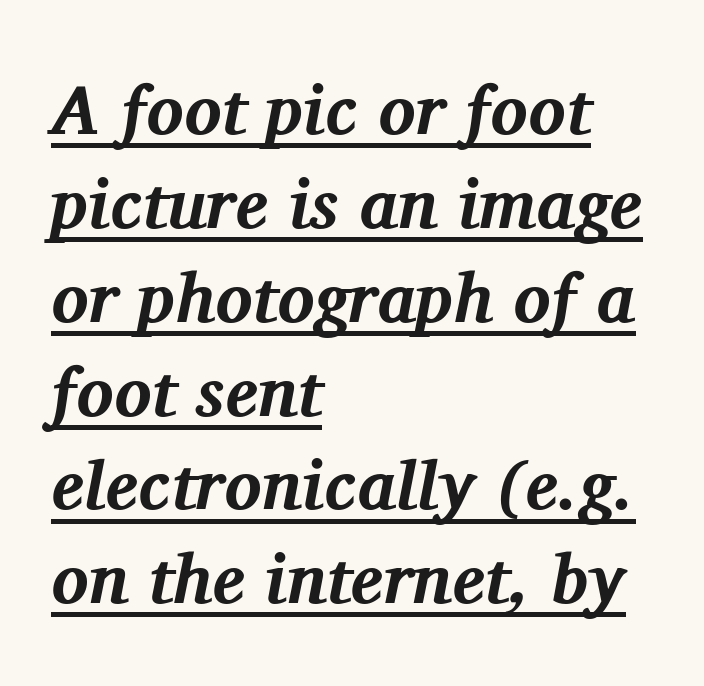
Alignment: flush left. A typesetter would call this proportional, since set widths differ per character. These lines sit exactly where default settings would place them. Look at the tracking — it's just the regular setting, nothing added. Has an underline been added? It has.
